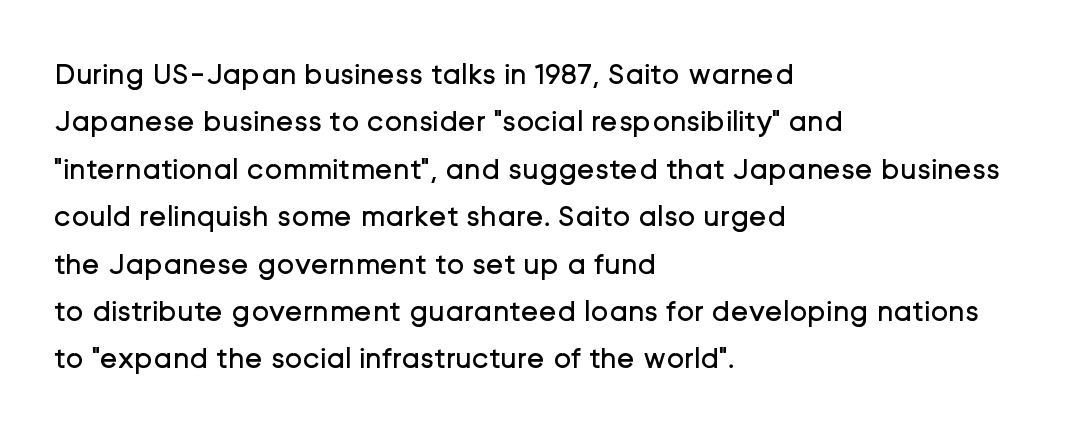
Q: Is the text bold? A: No.
Q: Is the text italic (slanted)? A: No, it is upright.
Q: Is the typeface a serif or a sans-serif typeface? A: Sans-serif.
Q: Is the text underlined? A: No.
Q: How is the paragraph aligned? A: Left-aligned.
Q: Is the spacing between letters normal or unusually wide? A: Normal.
Q: Is the spacing between lines tight, normal or loose? A: Normal.
Q: Width (condensed, normal, or wide)? A: Normal.
Q: Stroke contrast? A: Low.
Q: x-height? A: Medium.
Q: Monospaced? A: No.
